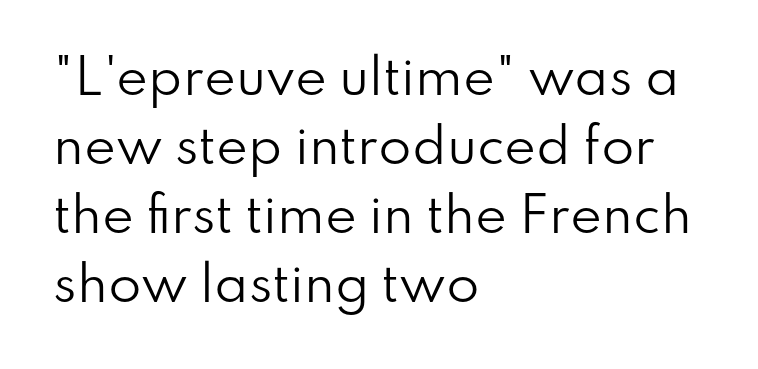
What stands out about the letter spacing? Nothing — it is the standard amount. This rendering uses left alignment, leaving the right contour irregular. Honestly, the row spacing looks completely unremarkable. Stroke thickness stays within the range of a standard reading face or lighter.
